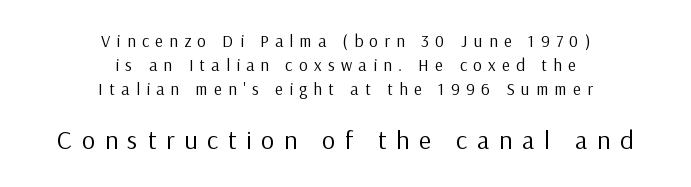
A student would notice the bottom passage is typeset larger than what precedes it. Each row of text sits above clean, open space. The letters stand upright; this is a roman face. Summary of vertical rhythm: regular, with standard interline spacing. This sample uses expanded letter spacing, leaving extra air between glyphs.
